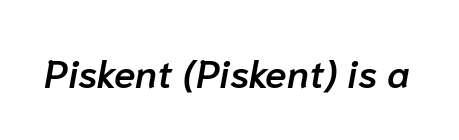
The image shows 39 px semibold type, italic (leaning right); set normal letter spacing, not underlined; low stroke contrast and a medium x-height.
